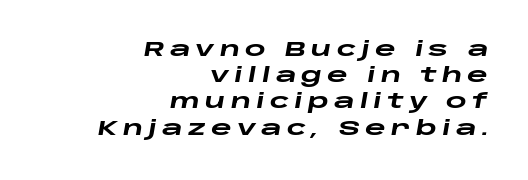
{"italic": "yes", "lean": "right", "slant_degrees": 10, "bold": "yes", "underline": "no", "align": "right", "line_spacing": "normal", "line_spacing_ratio": 1.31, "letter_spacing": "wide", "letter_spacing_em": 0.26, "glyph_px": 20}
